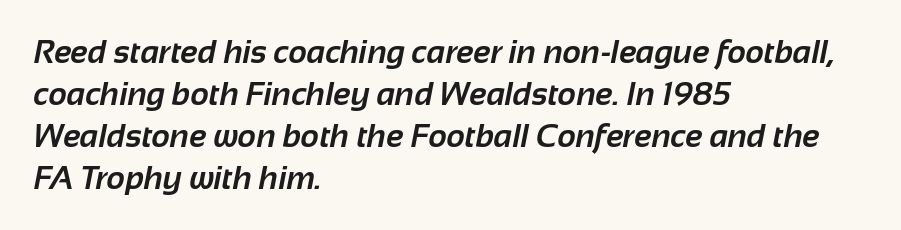
Q: Is the text bold? A: Yes.
Q: Is the typeface a serif or a sans-serif typeface? A: Sans-serif.
Q: Is the text underlined? A: No.
Q: How is the paragraph aligned? A: Left-aligned.
Q: Is the spacing between letters normal or unusually wide? A: Normal.
Q: Is the spacing between lines tight, normal or loose? A: Normal.
Q: Width (condensed, normal, or wide)? A: Normal.
Q: Stroke contrast? A: Low.
Q: x-height? A: Medium.
Q: Monospaced? A: No.
